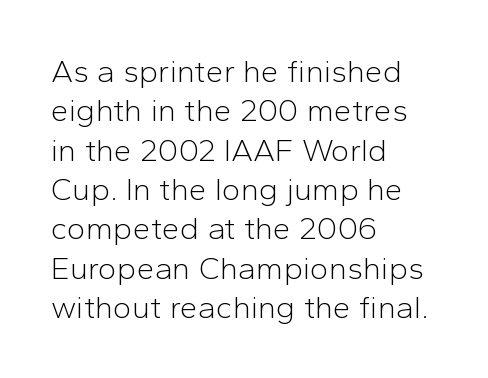
{"serif": "no", "italic": "no", "bold": "no", "weight": "light", "width": "normal", "stroke_contrast": "low", "x_height": "medium", "monospaced": "no", "underline": "no", "align": "left", "line_spacing_ratio": 1.23, "letter_spacing": "normal", "letter_spacing_em": 0.0, "glyph_px": 32}
